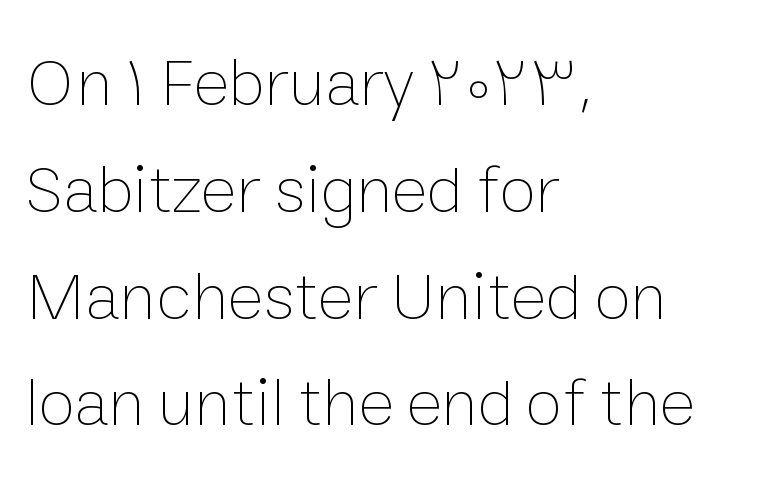
Q: Is the text bold? A: No.
Q: Is the text italic (slanted)? A: No, it is upright.
Q: Is the text underlined? A: No.
Q: How is the paragraph aligned? A: Left-aligned.
Q: Is the spacing between letters normal or unusually wide? A: Normal.
Q: Is the spacing between lines tight, normal or loose? A: Normal.
Q: Width (condensed, normal, or wide)? A: Normal.
Q: Stroke contrast? A: Low.
Q: x-height? A: Medium.
Q: Monospaced? A: No.
